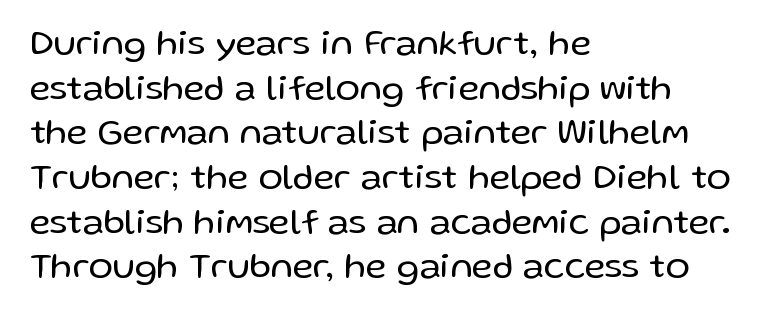
The image shows 36 px regular-weight sans-serif type, upright; set left-aligned, line spacing 1.24x, normal letter spacing, not underlined; low stroke contrast and a medium x-height.
